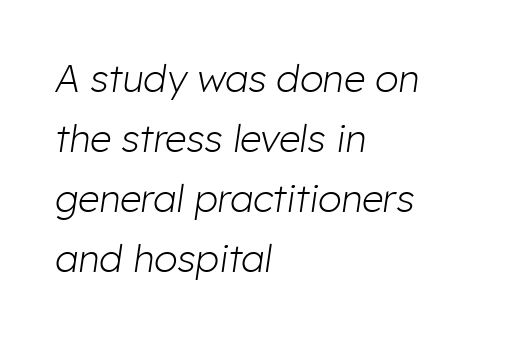
{"italic": "yes", "lean": "right", "slant_degrees": 8, "bold": "no", "weight": "light", "width": "normal", "stroke_contrast": "low", "x_height": "medium", "monospaced": "no", "underline": "no", "align": "left", "line_spacing": "normal", "line_spacing_ratio": 1.58, "letter_spacing": "normal", "letter_spacing_em": 0.0, "glyph_px": 38}
